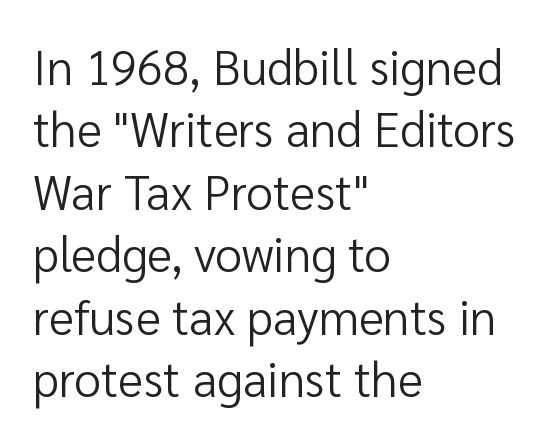
The image shows 48 px regular-weight sans-serif type, upright; set left-aligned, normal line spacing (1.3x), normal letter spacing, not underlined; low stroke contrast and a medium x-height.
